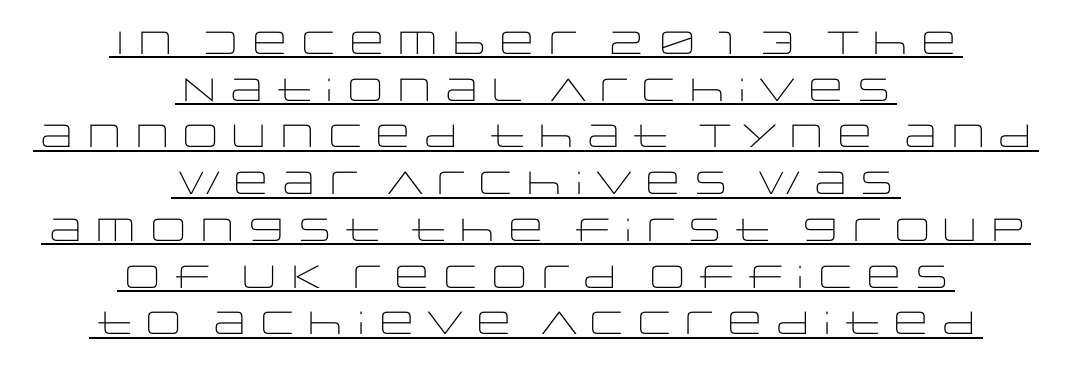
Q: Is the text bold? A: No.
Q: Is the text italic (slanted)? A: No, it is upright.
Q: Is the typeface a serif or a sans-serif typeface? A: Sans-serif.
Q: Is the text underlined? A: Yes.
Q: How is the paragraph aligned? A: Centered.
Q: Is the spacing between letters normal or unusually wide? A: Normal.
Q: Is the spacing between lines tight, normal or loose? A: Normal.
Q: Width (condensed, normal, or wide)? A: Wide.
Q: Stroke contrast? A: Low.
Q: x-height? A: Large.
Q: Monospaced? A: No.
